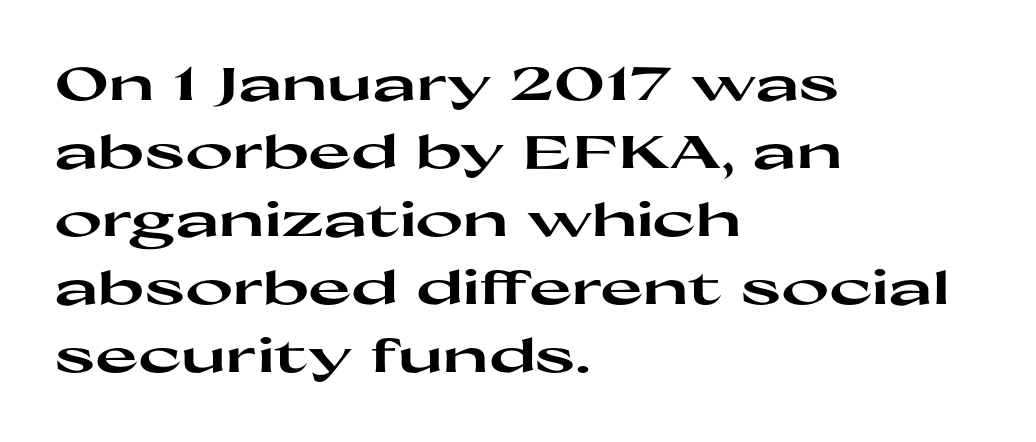
Q: Is the text bold? A: Yes.
Q: Is the text italic (slanted)? A: No, it is upright.
Q: Is the typeface a serif or a sans-serif typeface? A: Sans-serif.
Q: Is the text underlined? A: No.
Q: How is the paragraph aligned? A: Left-aligned.
Q: Is the spacing between letters normal or unusually wide? A: Normal.
Q: Is the spacing between lines tight, normal or loose? A: Normal.
Q: Width (condensed, normal, or wide)? A: Wide.
Q: Stroke contrast? A: High.
Q: x-height? A: Medium.
Q: Monospaced? A: No.
